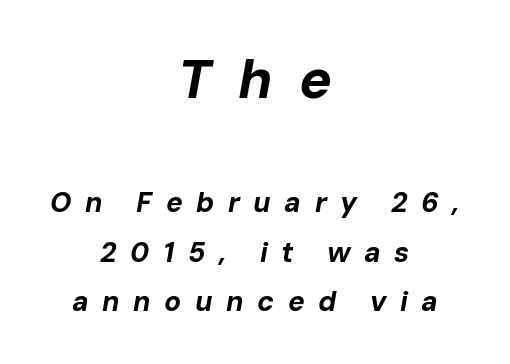
Q: Is the text bold? A: Yes.
Q: Is the text italic (slanted)? A: Yes, it leans right by about 10 degrees.
Q: Is the text underlined? A: No.
Q: How is the paragraph aligned? A: Centered.
Q: Is the spacing between letters normal or unusually wide? A: Unusually wide.
Q: Which block of text is set in a larger size, the first (top) or the second (bottom)? A: The first (top) one.
Q: Width (condensed, normal, or wide)? A: Normal.
Q: Stroke contrast? A: Low.
Q: x-height? A: Medium.
Q: Monospaced? A: No.
